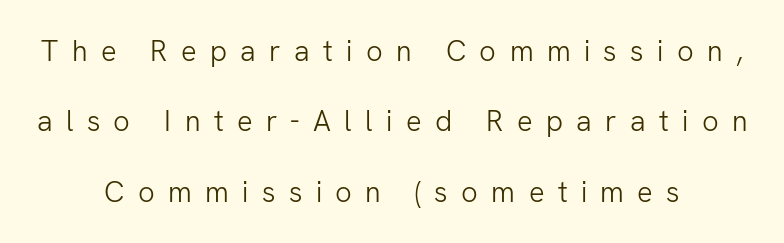
Q: Is the text bold? A: No.
Q: Is the text italic (slanted)? A: No, it is upright.
Q: Is the typeface a serif or a sans-serif typeface? A: Sans-serif.
Q: Is the text underlined? A: No.
Q: How is the paragraph aligned? A: Centered.
Q: Is the spacing between letters normal or unusually wide? A: Unusually wide.
Q: Is the spacing between lines tight, normal or loose? A: Loose.
Q: Width (condensed, normal, or wide)? A: Normal.
Q: Stroke contrast? A: Low.
Q: x-height? A: Medium.
Q: Monospaced? A: No.
